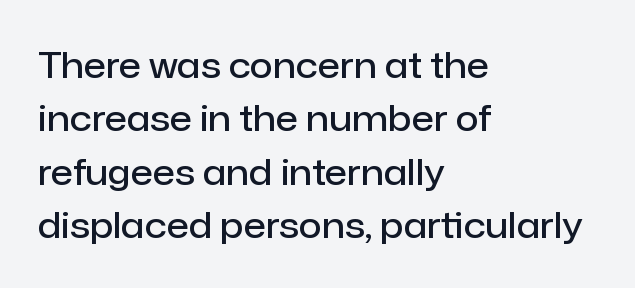
I'd describe the lettering as semibold — firm but not a full bold. If you drew a line through each stem, it would be perfectly vertical. The letters sit at their default tracking, neither squeezed nor spread. Honestly, there is no underline to notice here at all.
